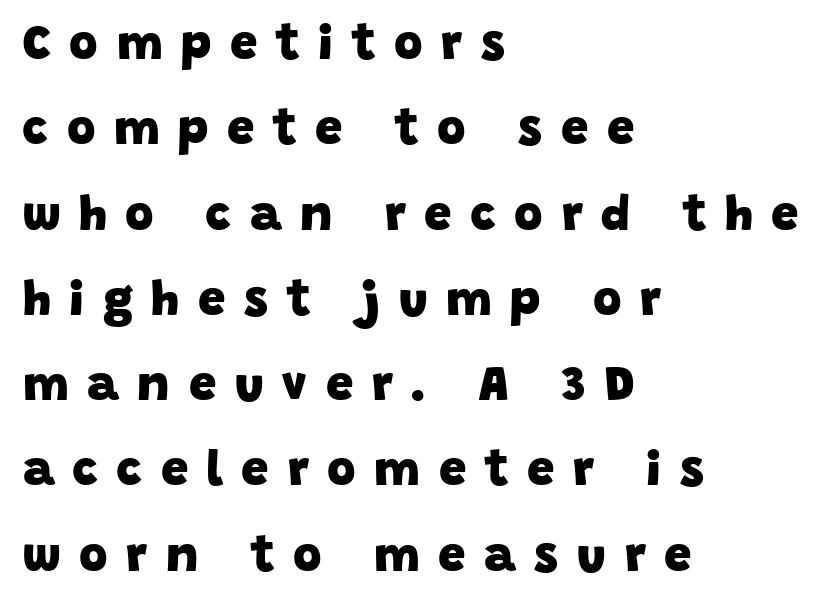
{"serif": "no", "bold": "yes", "weight": "heavy", "width": "normal", "stroke_contrast": "low", "x_height": "large", "monospaced": "no", "underline": "no", "align": "left", "line_spacing_ratio": 1.74, "letter_spacing": "wide", "letter_spacing_em": 0.38, "glyph_px": 49}
